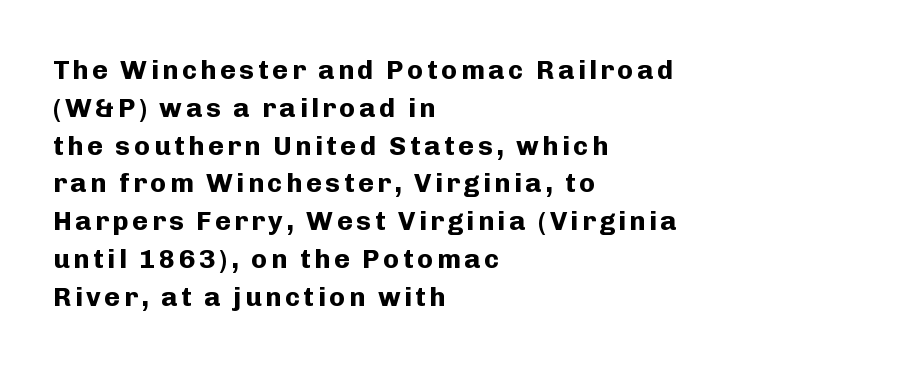
{"italic": "no", "bold": "yes", "underline": "no", "align": "left", "line_spacing": "normal", "line_spacing_ratio": 1.4, "glyph_px": 27}
